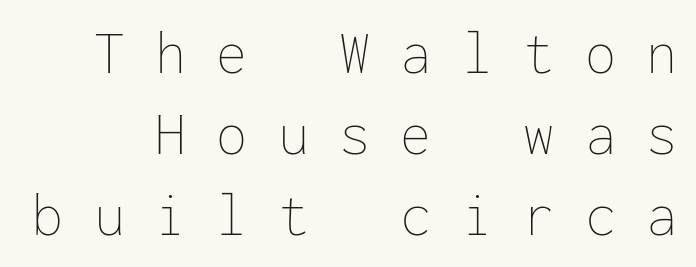
The image shows 62 px thin type, upright, monospaced; set normal line spacing (1.31x), unusually wide letter spacing (+0.49 em), not underlined; low stroke contrast and a medium x-height.
